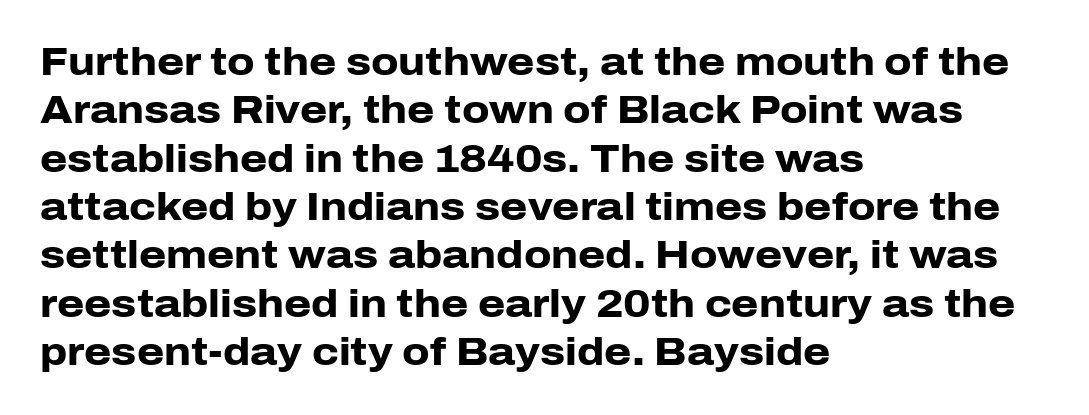
The face used here is proportionally spaced, like ordinary book or web type. Notice how the stems are strictly vertical — no italics here. This is heavy type, rendered in bold. Letterform terminals end flat and unadorned throughout the passage. The text block is weighted toward the left margin, trailing off unevenly rightward. Words appear dense and cohesive because spacing is normal.
